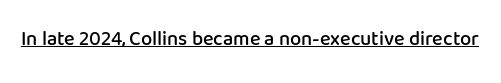
Q: Is the text bold? A: Semi-bold.
Q: Is the text italic (slanted)? A: No, it is upright.
Q: Is the text underlined? A: Yes.
Q: Is the spacing between letters normal or unusually wide? A: Normal.
